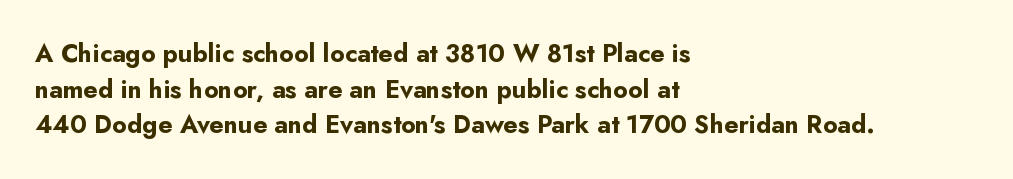
Q: Is the text bold? A: Yes.
Q: Is the text italic (slanted)? A: No, it is upright.
Q: Is the text underlined? A: No.
Q: How is the paragraph aligned? A: Left-aligned.
Q: Is the spacing between letters normal or unusually wide? A: Normal.
Q: Is the spacing between lines tight, normal or loose? A: Normal.
